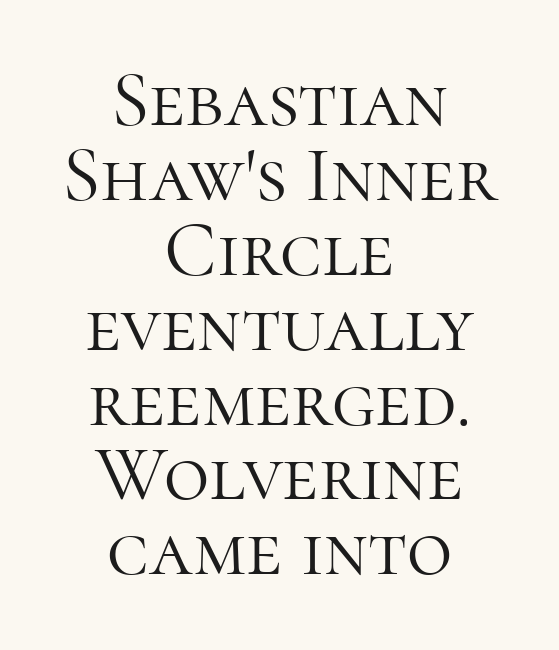
The image shows 78 px light serif type, upright; set centered, tight line spacing (0.96x), normal letter spacing, not underlined; high stroke contrast and a medium x-height.
